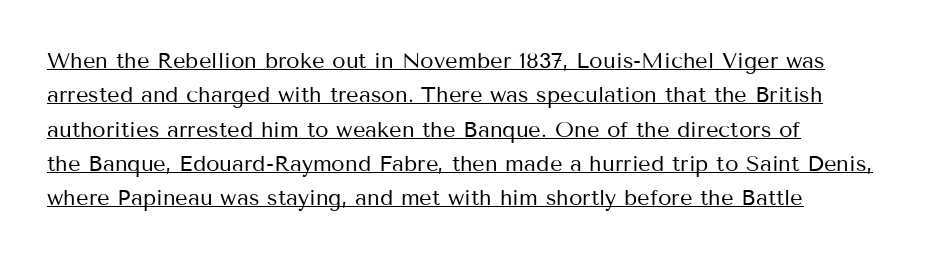
{"italic": "no", "bold": "no", "underline": "yes", "align": "left", "line_spacing": "normal", "line_spacing_ratio": 1.56, "letter_spacing": "normal", "letter_spacing_em": 0.0, "glyph_px": 22}
